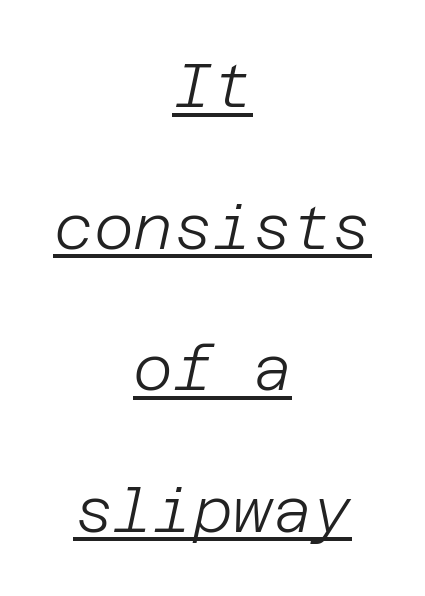
The gaps between neighbouring characters are ordinary and unremarkable. This rendering uses center alignment, leaving both contours irregular but symmetric. Does the leading feel generous? Absolutely, it's lavish. Tall strokes in this sample are angled rather than plumb.
